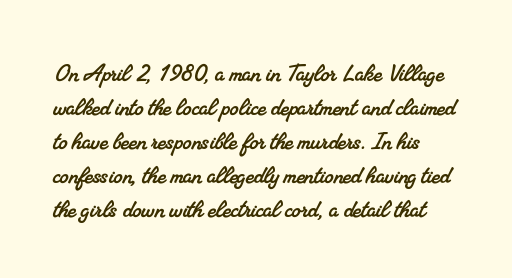
The image shows 28 px serif type; set line spacing 1.21x, normal letter spacing, not underlined; medium stroke contrast and a small x-height.
